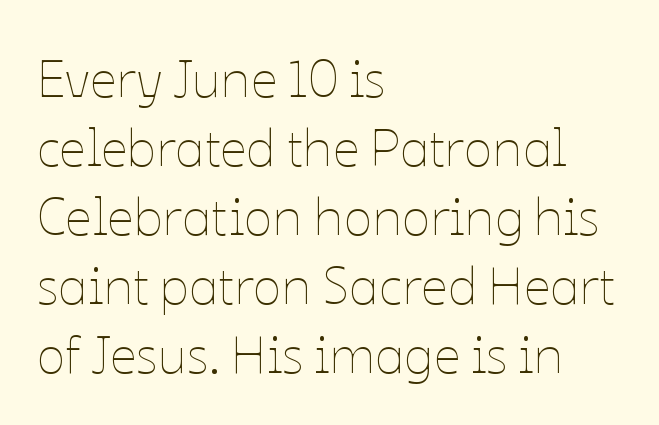
Q: Is the text bold? A: No.
Q: Is the text italic (slanted)? A: No, it is upright.
Q: Is the text underlined? A: No.
Q: How is the paragraph aligned? A: Left-aligned.
Q: Is the spacing between letters normal or unusually wide? A: Normal.
Q: Is the spacing between lines tight, normal or loose? A: Normal.
Q: Width (condensed, normal, or wide)? A: Normal.
Q: Stroke contrast? A: Low.
Q: x-height? A: Medium.
Q: Monospaced? A: No.
